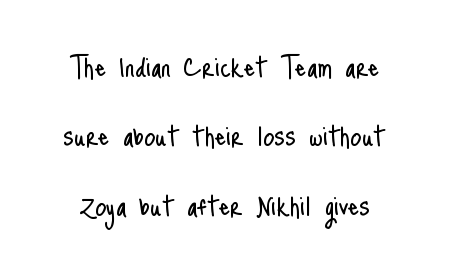
The image shows 35 px light, condensed sans-serif type, upright; set centered, loose line spacing (1.98x), normal letter spacing, not underlined; low stroke contrast and a small x-height.
